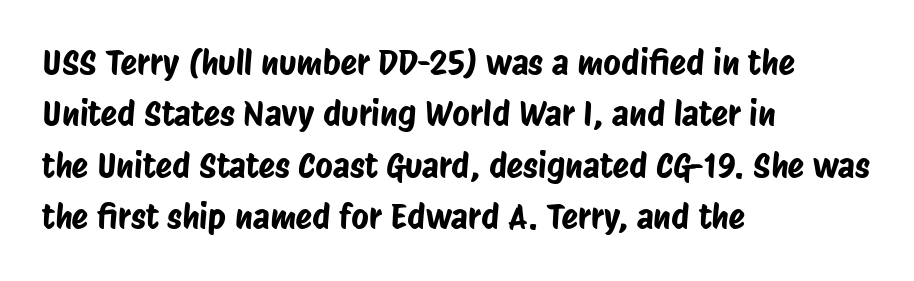
The image shows 34 px condensed sans-serif type; set left-aligned, normal line spacing (1.51x), normal letter spacing, not underlined; low stroke contrast and a large x-height.
